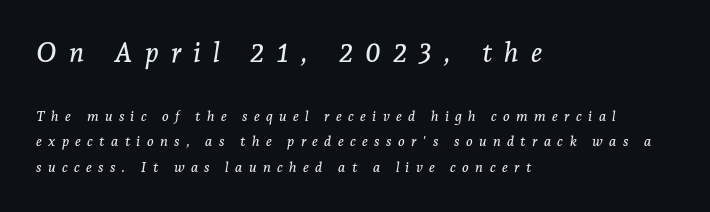
{"italic": "yes", "lean": "right", "slant_degrees": 7, "underline": "no", "align": "left", "line_spacing_ratio": 1.82, "letter_spacing": "wide", "letter_spacing_em": 0.45, "larger_block": "first", "size_ratio": 1.93, "glyph_px": 27}
